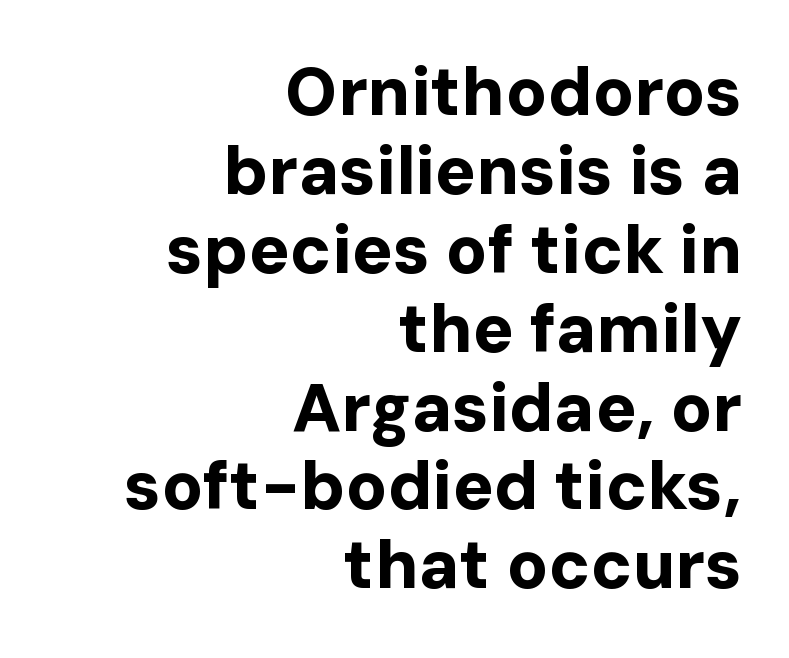
{"serif": "no", "italic": "no", "bold": "yes", "weight": "bold", "width": "normal", "stroke_contrast": "low", "x_height": "medium", "monospaced": "no", "underline": "no", "align": "right", "line_spacing_ratio": 1.16, "letter_spacing": "normal", "letter_spacing_em": 0.0, "glyph_px": 68}
